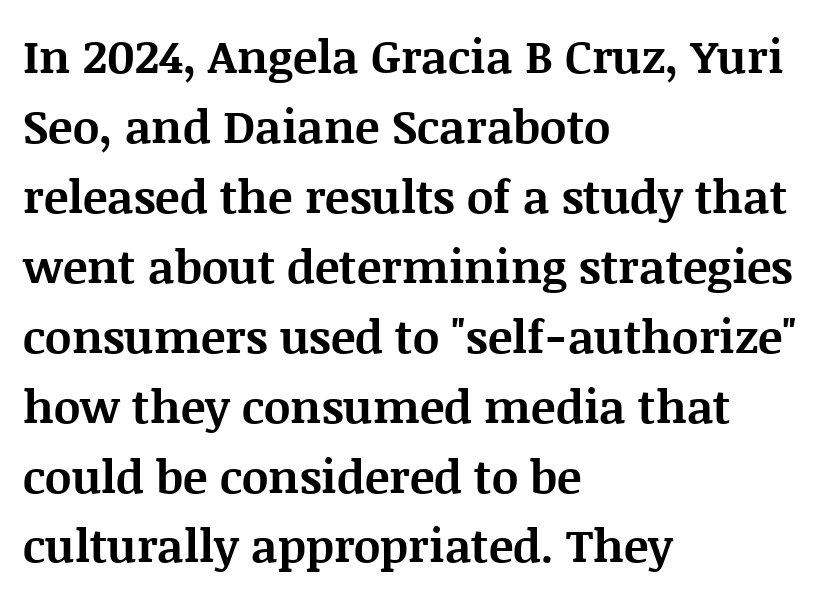
The lettering stays uniformly vertical, giving the passage a roman look. Proportional: the letters do not fall into vertical columns. Rows of type keep a routine distance in the vertical direction. Is the letter spacing exaggerated? No — it looks like the ordinary default.
